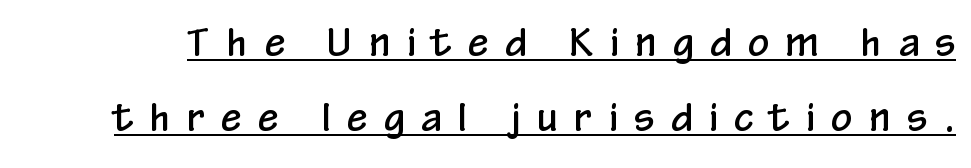
Each letter keeps its own natural width here, so spacing adapts to shape. The letters are spread apart with noticeably loose tracking. Honestly, the underline is the first thing you notice here. In terms of leading, this rendering errs on the spacious side. This sample uses an upright cut, with every glyph sitting square on the baseline. A sans-serif font was chosen for this passage.
